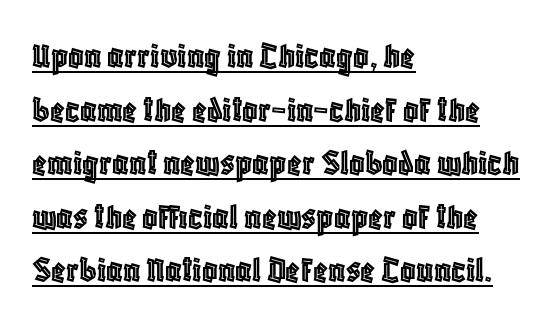
Q: Is the text italic (slanted)? A: No, it is upright.
Q: Is the text underlined? A: Yes.
Q: How is the paragraph aligned? A: Left-aligned.
Q: Is the spacing between letters normal or unusually wide? A: Normal.
Q: Is the spacing between lines tight, normal or loose? A: Normal.
Q: Width (condensed, normal, or wide)? A: Condensed.
Q: x-height? A: Large.
Q: Monospaced? A: No.
